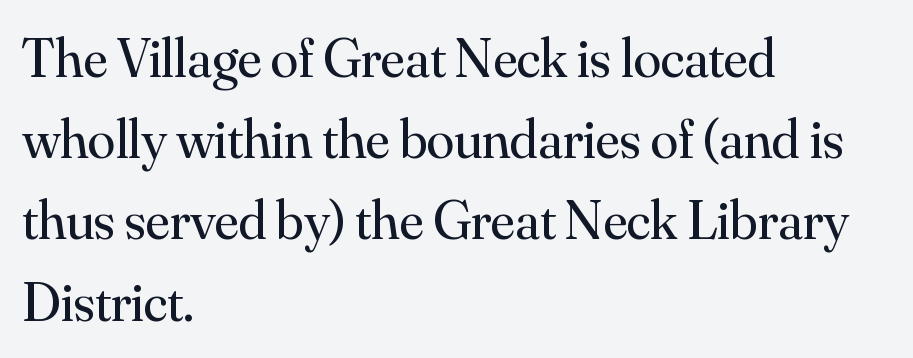
Q: Is the text bold? A: No.
Q: Is the text italic (slanted)? A: No, it is upright.
Q: Is the typeface a serif or a sans-serif typeface? A: Serif.
Q: Is the text underlined? A: No.
Q: How is the paragraph aligned? A: Left-aligned.
Q: Is the spacing between letters normal or unusually wide? A: Normal.
Q: Is the spacing between lines tight, normal or loose? A: Normal.
Q: Width (condensed, normal, or wide)? A: Normal.
Q: Stroke contrast? A: Medium.
Q: x-height? A: Small.
Q: Monospaced? A: No.
